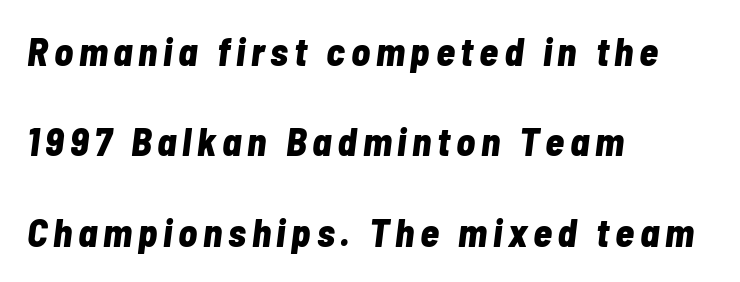
Q: Is the text bold? A: Yes.
Q: Is the text italic (slanted)? A: Yes, it leans right by about 7 degrees.
Q: Is the text underlined? A: No.
Q: How is the paragraph aligned? A: Left-aligned.
Q: Is the spacing between lines tight, normal or loose? A: Loose.
Q: Width (condensed, normal, or wide)? A: Condensed.
Q: Stroke contrast? A: Low.
Q: x-height? A: Medium.
Q: Monospaced? A: No.
